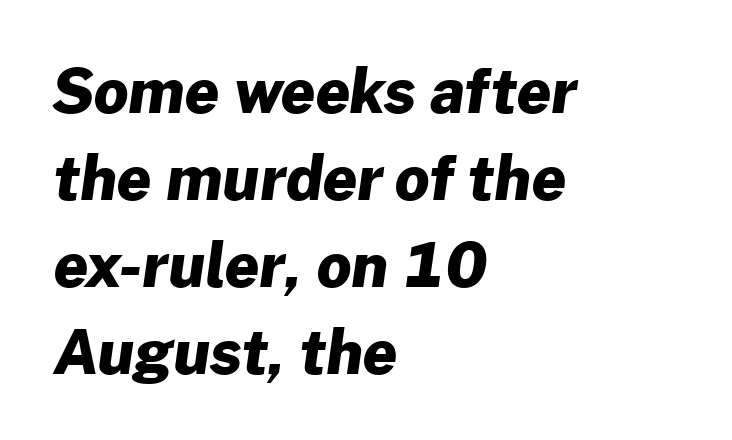
{"serif": "no", "bold": "yes", "weight": "heavy", "width": "normal", "stroke_contrast": "low", "x_height": "medium", "monospaced": "no", "underline": "no", "align": "left", "line_spacing": "normal", "line_spacing_ratio": 1.45, "letter_spacing": "normal", "letter_spacing_em": 0.0, "glyph_px": 60}
